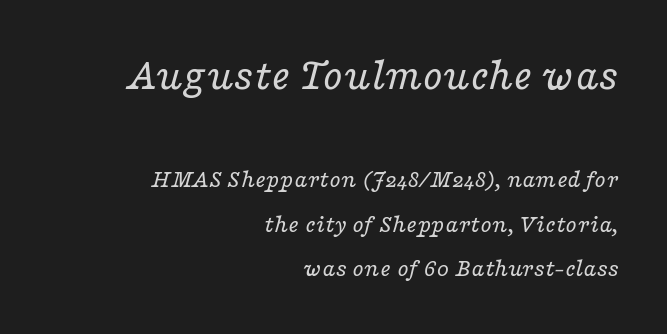
{"serif": "yes", "italic": "yes", "lean": "right", "slant_degrees": 16, "bold": "no", "weight": "regular", "width": "wide", "stroke_contrast": "low", "x_height": "medium", "monospaced": "no", "underline": "no", "align": "right", "line_spacing_ratio": 1.71, "letter_spacing": "normal", "letter_spacing_em": 0.0, "larger_block": "first", "size_ratio": 1.77, "glyph_px": 46}
